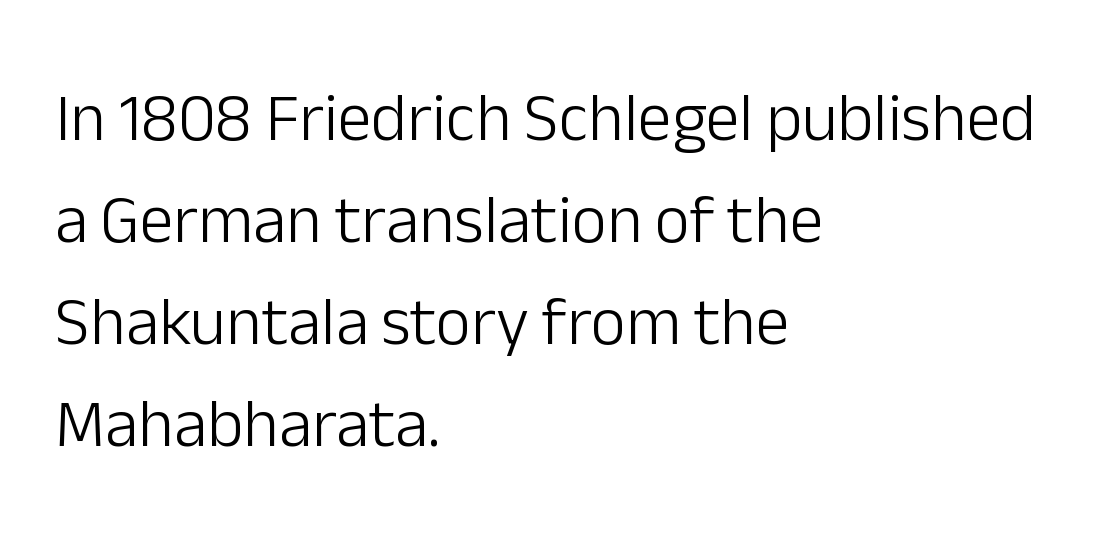
The image shows 68 px light sans-serif type, upright; set left-aligned, normal line spacing (1.5x), normal letter spacing, not underlined; low stroke contrast and a medium x-height.
